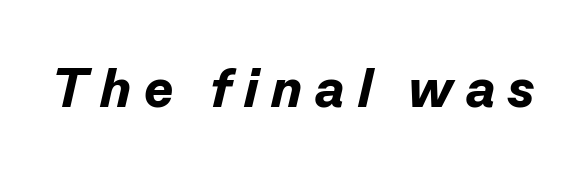
Q: Is the text bold? A: Yes.
Q: Is the text italic (slanted)? A: Yes, it leans right by about 13 degrees.
Q: Is the text underlined? A: No.
Q: Is the spacing between letters normal or unusually wide? A: Unusually wide.
Q: Width (condensed, normal, or wide)? A: Normal.
Q: Stroke contrast? A: Low.
Q: x-height? A: Medium.
Q: Monospaced? A: No.
